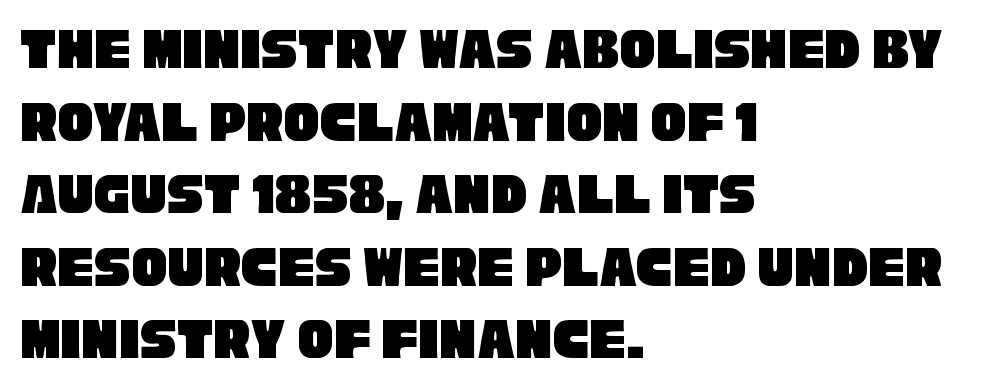
The image shows 60 px condensed sans-serif type; set left-aligned, line spacing 1.21x, normal letter spacing, not underlined; low stroke contrast and a large x-height.
